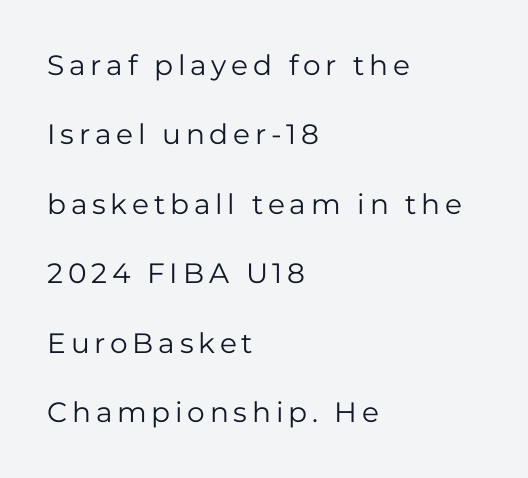
The image shows 28 px regular-weight sans-serif type, upright; set left-aligned, loose line spacing (2.48x), not underlined; low stroke contrast and a medium x-height.
